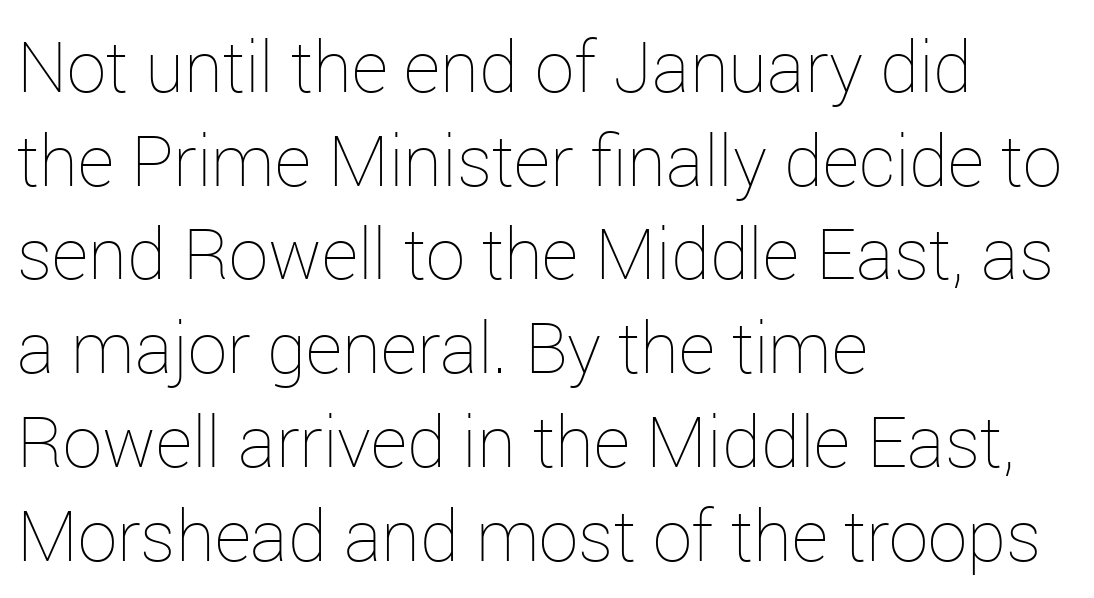
Stroke mass is kept to a normal reading level or below. Ascenders rise straight up at ninety degrees. Underline: absent. Do the characters align in a grid? No, the font is proportional. Regarding leading, the lines here are spaced in the standard way.
